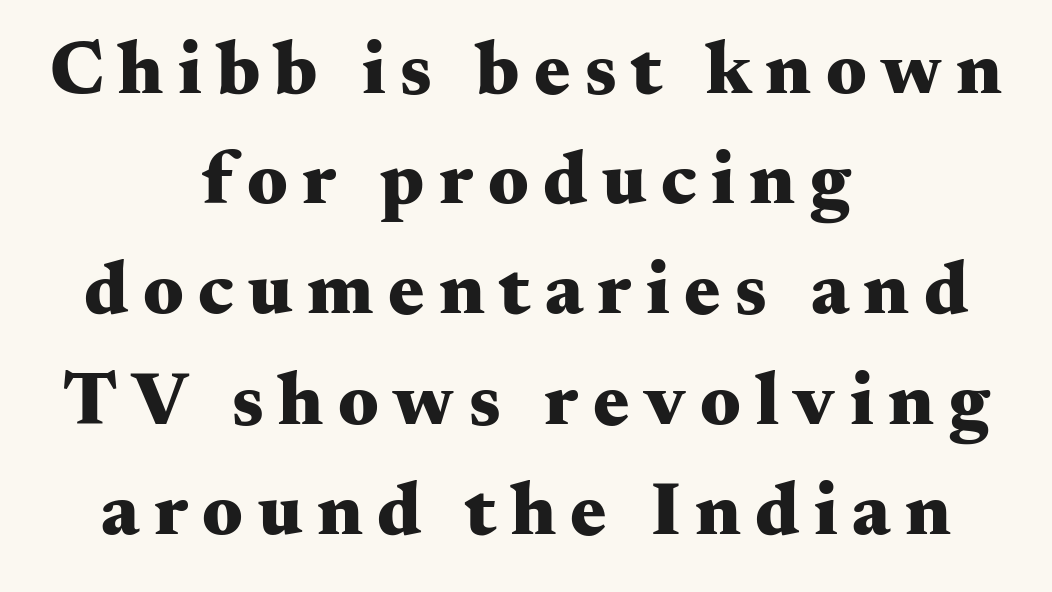
{"serif": "yes", "italic": "no", "bold": "yes", "weight": "heavy", "width": "wide", "stroke_contrast": "medium", "x_height": "small", "monospaced": "no", "underline": "no", "align": "center", "line_spacing": "normal", "line_spacing_ratio": 1.45, "glyph_px": 76}
